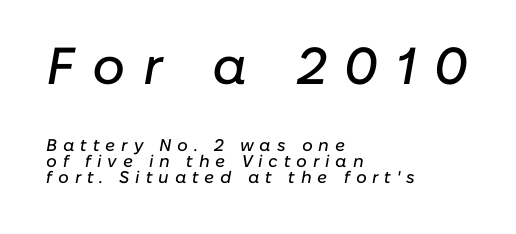
This block would grow much taller if given ordinary leading; it's compressed now. Lines of text with bare space underneath. Spacing verdict: proportional, widths tailored to each character. Is the type slanted? Yes — the strokes lean at a clear angle. Reading down the block, your eye returns to a fixed left position each line. The type is letterspaced generously, with wide tracking.
